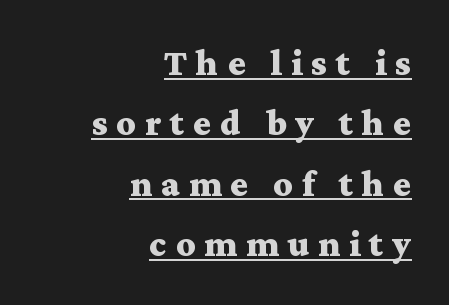
{"serif": "yes", "italic": "no", "bold": "yes", "weight": "bold", "width": "wide", "stroke_contrast": "medium", "x_height": "medium", "monospaced": "no", "underline": "yes", "align": "right", "line_spacing": "normal", "line_spacing_ratio": 1.63, "letter_spacing": "wide", "letter_spacing_em": 0.24, "glyph_px": 37}
